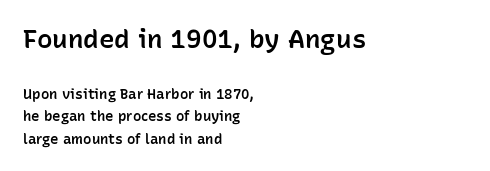
Q: Is the text bold? A: Semi-bold.
Q: Is the text italic (slanted)? A: No, it is upright.
Q: Is the text underlined? A: No.
Q: How is the paragraph aligned? A: Left-aligned.
Q: Is the spacing between letters normal or unusually wide? A: Normal.
Q: Is the spacing between lines tight, normal or loose? A: Normal.
Q: Which block of text is set in a larger size, the first (top) or the second (bottom)? A: The first (top) one.
